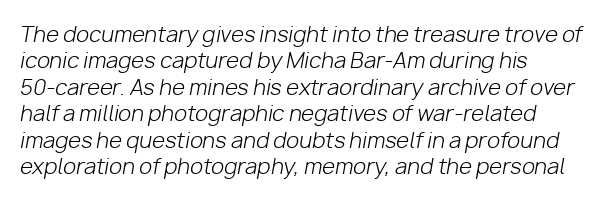
The image shows 21 px text type, italic (leaning right); set left-aligned, normal line spacing (1.26x), normal letter spacing, not underlined.
